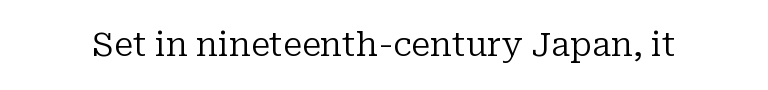
Every stem runs plumb, perpendicular to the baseline. Caption: face not bold, strokes unweighted. Compared with typical body copy, the letter spacing here is the same. No word sits above an underline. The type family on display is of the serif kind. Spacing verdict: proportional, widths tailored to each character.
